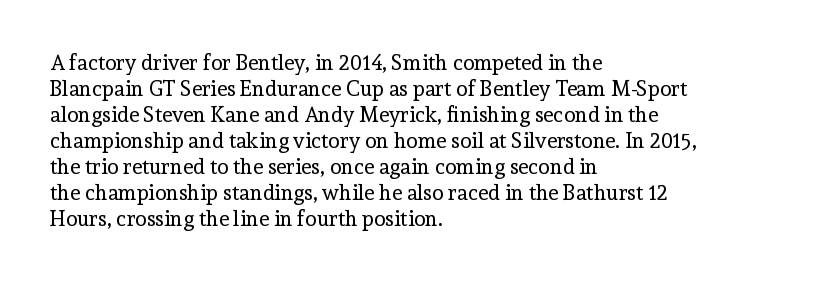
The image shows 21 px text type, upright; set left-aligned, line spacing 1.24x, normal letter spacing, not underlined.
